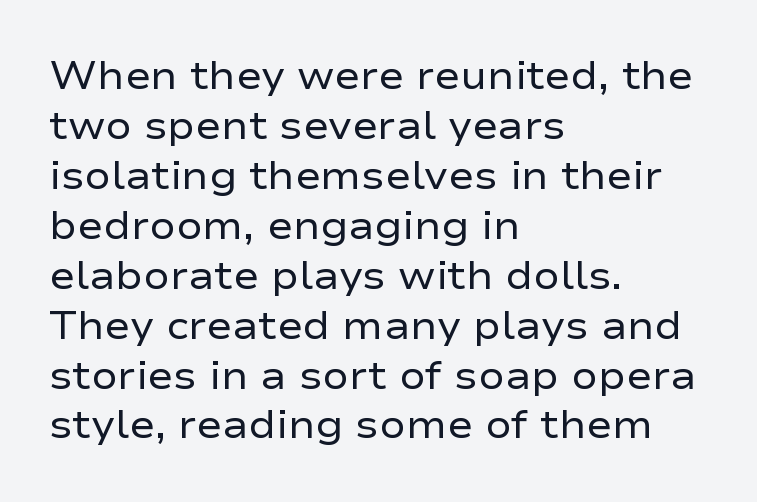
Does the type have serifs? No, each stem ends abruptly. Weight: not bold — regular or lighter. Quick note: underline off. Normally led — the rows are evenly, conventionally spaced.
